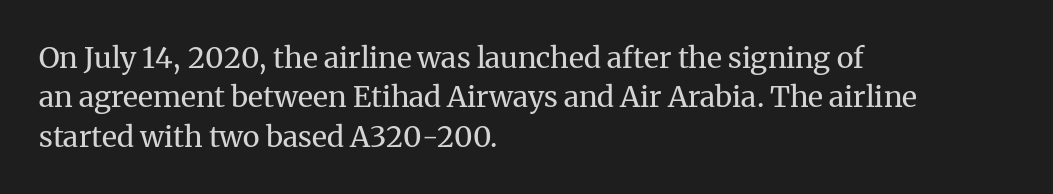
Q: Is the text bold? A: No.
Q: Is the text italic (slanted)? A: No, it is upright.
Q: Is the typeface a serif or a sans-serif typeface? A: Serif.
Q: Is the text underlined? A: No.
Q: How is the paragraph aligned? A: Left-aligned.
Q: Is the spacing between letters normal or unusually wide? A: Normal.
Q: Is the spacing between lines tight, normal or loose? A: Normal.
Q: Width (condensed, normal, or wide)? A: Normal.
Q: Stroke contrast? A: Medium.
Q: x-height? A: Medium.
Q: Monospaced? A: No.
